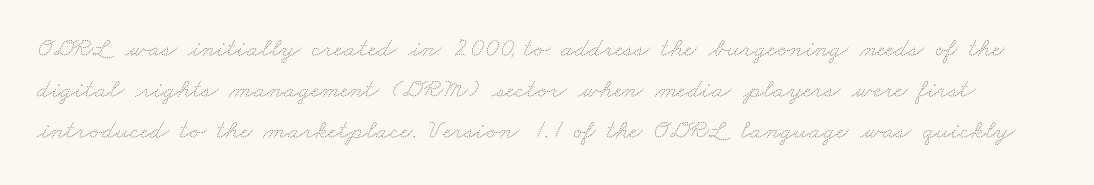
The letters look calm and open, with moderate or lighter stems. Rule under the text: the space is simply empty. A typesetter would call this zero additional tracking. Summary of vertical rhythm: regular, with standard interline spacing.
